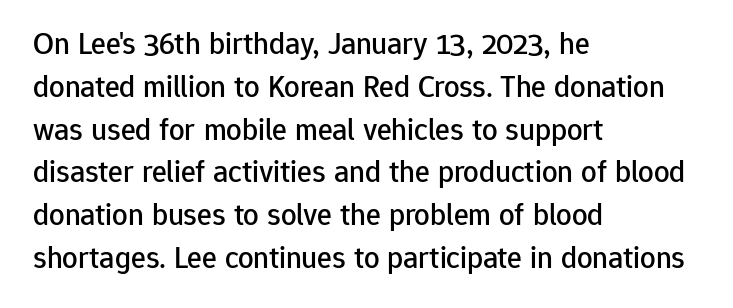
Q: Is the text italic (slanted)? A: No, it is upright.
Q: Is the typeface a serif or a sans-serif typeface? A: Sans-serif.
Q: Is the text underlined? A: No.
Q: How is the paragraph aligned? A: Left-aligned.
Q: Is the spacing between letters normal or unusually wide? A: Normal.
Q: Is the spacing between lines tight, normal or loose? A: Normal.
Q: Width (condensed, normal, or wide)? A: Normal.
Q: Stroke contrast? A: Low.
Q: x-height? A: Medium.
Q: Monospaced? A: No.
